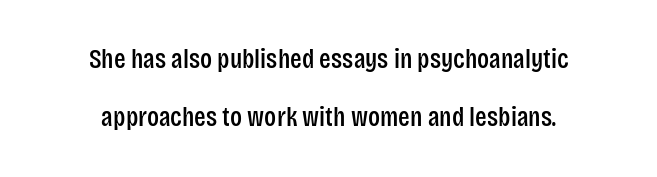
Default kerning and tracking; the words read as compact shapes. Each new line begins a long way beneath the previous one. Has an underline been added? It has not. Rendered with straight, roman letterforms.
